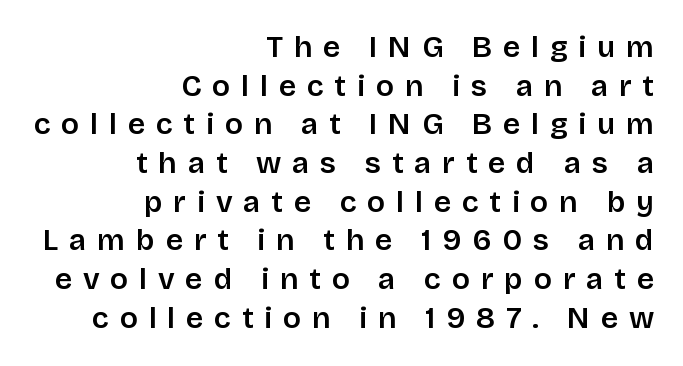
Q: Is the text bold? A: Semi-bold.
Q: Is the text italic (slanted)? A: No, it is upright.
Q: Is the typeface a serif or a sans-serif typeface? A: Sans-serif.
Q: Is the text underlined? A: No.
Q: How is the paragraph aligned? A: Right-aligned.
Q: Is the spacing between letters normal or unusually wide? A: Unusually wide.
Q: Is the spacing between lines tight, normal or loose? A: Normal.
Q: Width (condensed, normal, or wide)? A: Normal.
Q: Stroke contrast? A: Low.
Q: x-height? A: Large.
Q: Monospaced? A: No.
